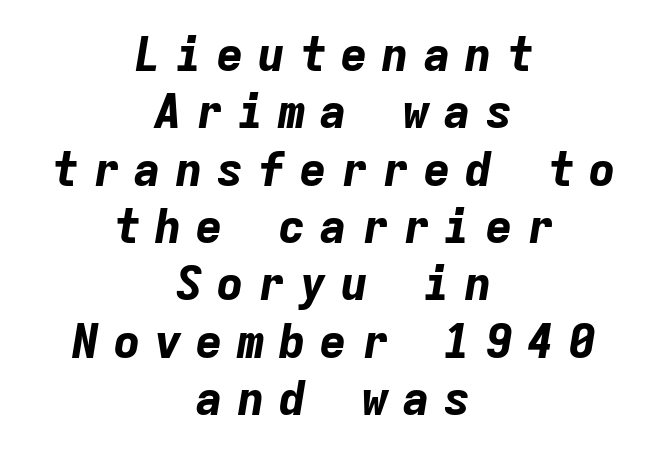
{"italic": "yes", "lean": "right", "slant_degrees": 9, "bold": "yes", "weight": "bold", "width": "normal", "stroke_contrast": "low", "x_height": "medium", "monospaced": "yes", "underline": "no", "align": "center", "line_spacing_ratio": 1.22, "letter_spacing": "wide", "letter_spacing_em": 0.28, "glyph_px": 47}
